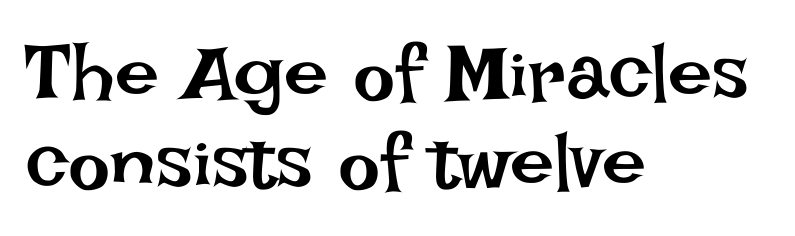
Q: Is the text bold? A: No.
Q: Is the text italic (slanted)? A: No, it is upright.
Q: Is the text underlined? A: No.
Q: How is the paragraph aligned? A: Left-aligned.
Q: Is the spacing between letters normal or unusually wide? A: Normal.
Q: Is the spacing between lines tight, normal or loose? A: Tight.
Q: Width (condensed, normal, or wide)? A: Normal.
Q: Stroke contrast? A: Low.
Q: x-height? A: Large.
Q: Monospaced? A: No.
